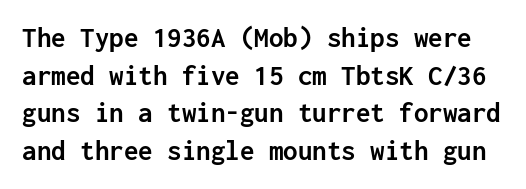
The line texture is even and compact thanks to regular tracking. Leading: standard. You could count columns in this text — the font is strictly monospaced. Summary of weight: heavy, a full bold.
